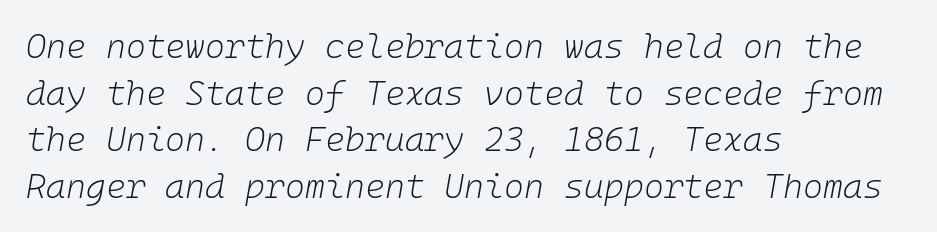
{"italic": "yes", "lean": "right", "slant_degrees": 10, "bold": "no", "weight": "light", "width": "normal", "stroke_contrast": "low", "x_height": "medium", "underline": "no", "align": "left", "line_spacing": "normal", "line_spacing_ratio": 1.37, "letter_spacing": "normal", "letter_spacing_em": 0.0, "glyph_px": 34}
